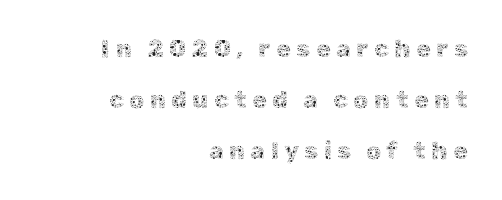
{"italic": "no", "bold": "no", "underline": "no", "align": "right", "line_spacing": "loose", "line_spacing_ratio": 2.13, "letter_spacing": "wide", "letter_spacing_em": 0.22, "glyph_px": 24}
